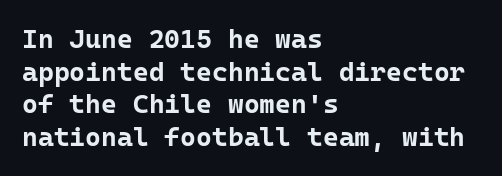
Q: Is the text bold? A: Yes.
Q: Is the text italic (slanted)? A: No, it is upright.
Q: Is the text underlined? A: No.
Q: How is the paragraph aligned? A: Left-aligned.
Q: Is the spacing between letters normal or unusually wide? A: Normal.
